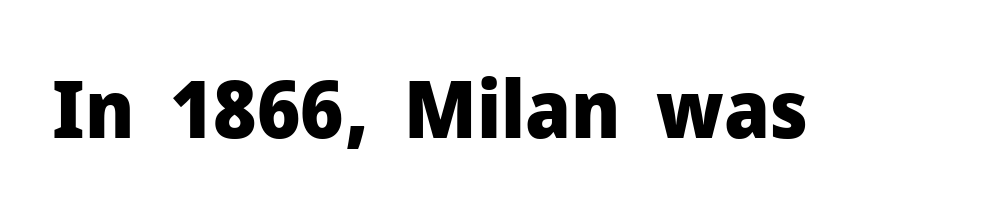
The foot of each line stays bare and open. Does the lettering tilt? It doesn't — this is upright. Note the varied advance widths — an 'i' is clearly narrower than an 'm'. The type is set solid horizontally, with unmodified tracking. How heavy is the stroke? Heavy — this is a bold.
